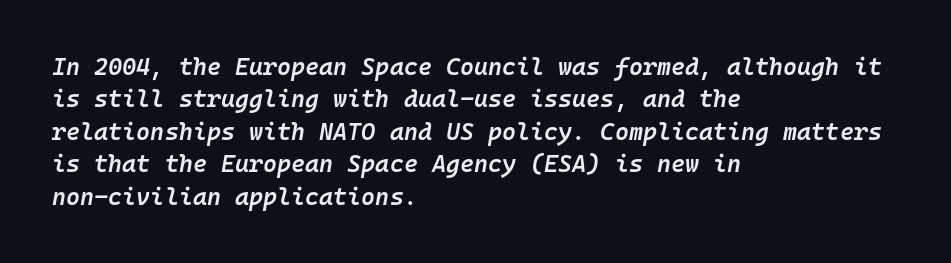
The image shows 24 px text type, italic (leaning right); set left-aligned, normal line spacing (1.35x), normal letter spacing, not underlined.
